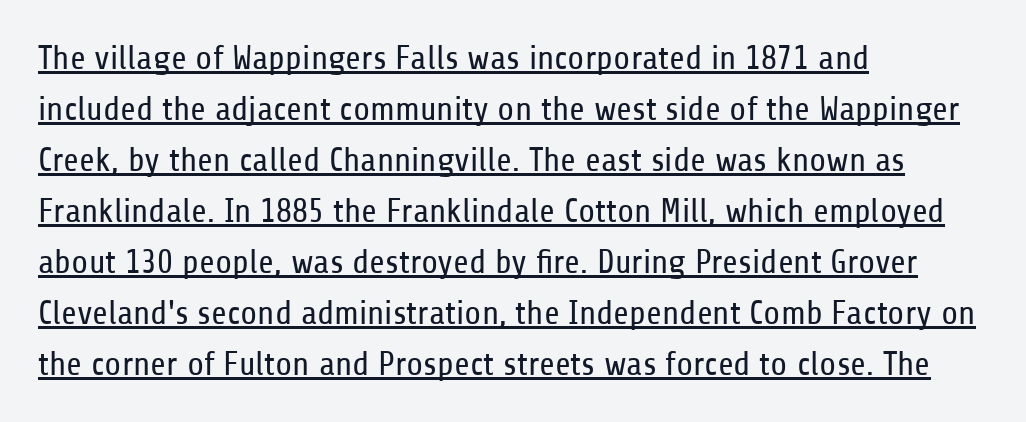
The image shows 34 px regular-weight, condensed sans-serif type, upright; set left-aligned, normal line spacing (1.5x), normal letter spacing, underlined; low stroke contrast and a medium x-height.
